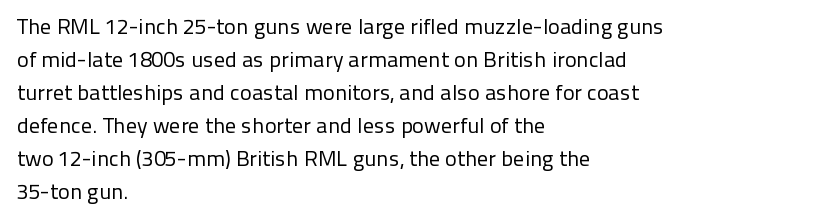
{"italic": "no", "bold": "no", "underline": "no", "align": "left", "line_spacing": "normal", "line_spacing_ratio": 1.5, "letter_spacing": "normal", "letter_spacing_em": 0.0, "glyph_px": 22}
